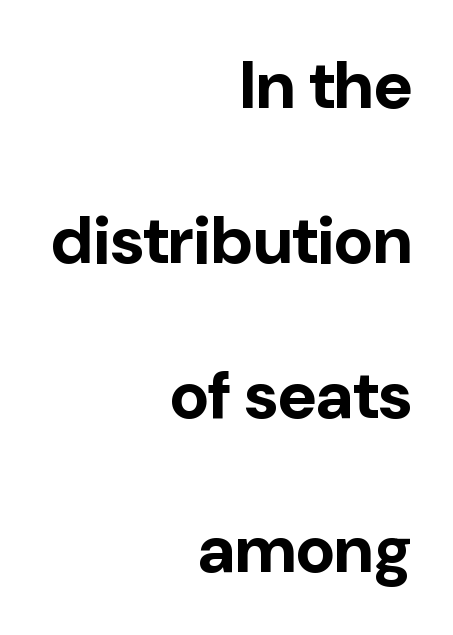
Looks like regular typesetting: each glyph gets only the width it needs. These lines are composed in type without serifs. Decoration check: the copy has no underline. Letter spacing: default. Is there much room between lines? Yes — plenty of vertical air separates them. Casual observation: everything's shoved over to the right.
